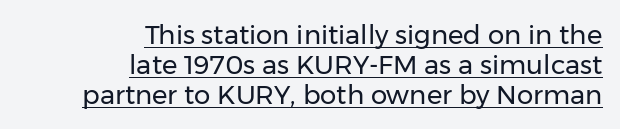
The image shows 26 px text type, upright; set right-aligned, tight line spacing (1.15x), normal letter spacing, underlined.
